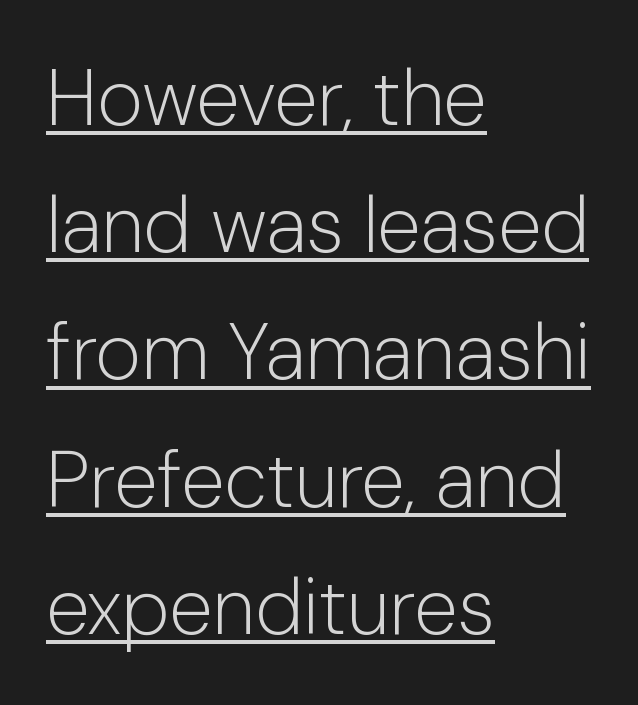
The image shows 79 px light sans-serif type, upright; set left-aligned, normal line spacing (1.61x), normal letter spacing, underlined; low stroke contrast and a medium x-height.
